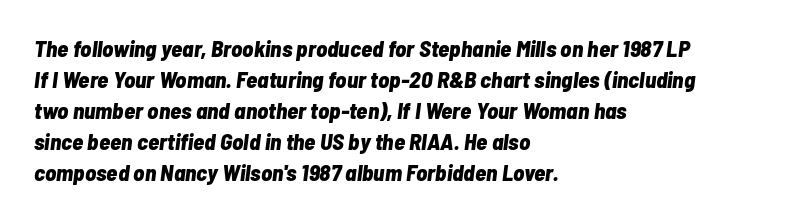
This rendering leaves character spacing at its baseline value. Descenders are the only things crossing below the line. Italic: yes, the glyphs are oblique. The line-height multiplier appears to be the usual default.
